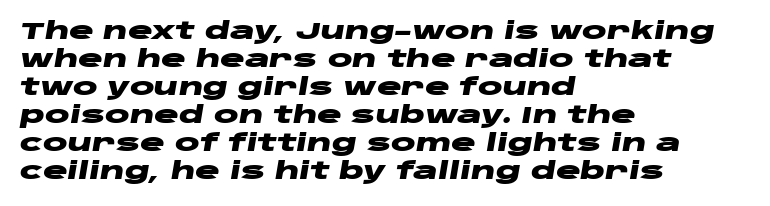
Q: Is the text bold? A: Yes.
Q: Is the text italic (slanted)? A: Yes, it leans right by about 10 degrees.
Q: Is the text underlined? A: No.
Q: How is the paragraph aligned? A: Left-aligned.
Q: Is the spacing between letters normal or unusually wide? A: Normal.
